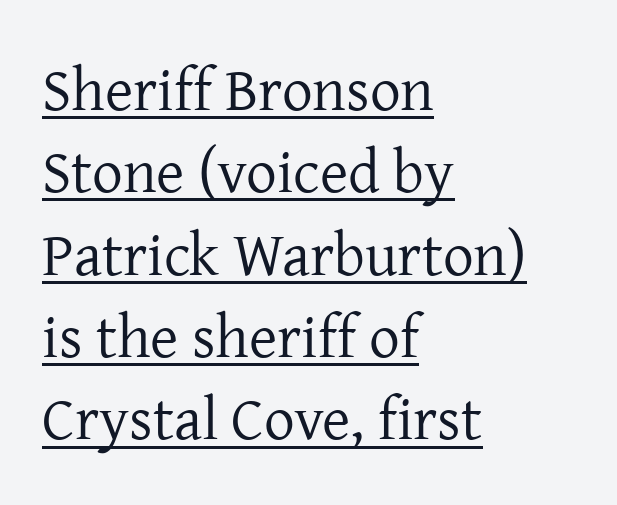
The image shows 61 px regular-weight serif type, upright; set left-aligned, normal line spacing (1.35x), normal letter spacing, underlined; low stroke contrast and a medium x-height.
